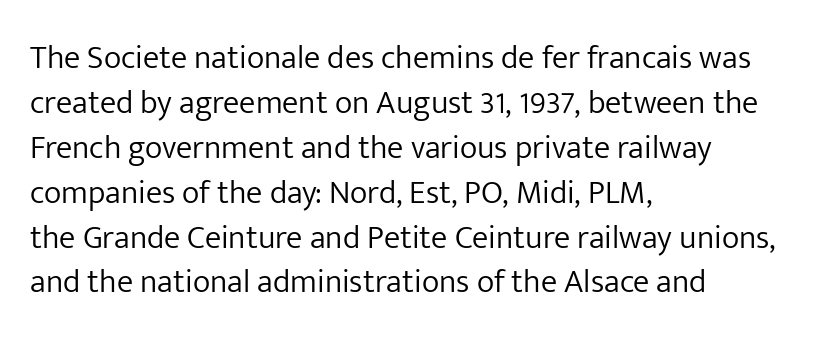
Quick note: underline off. Posture: straight, roman, zero tilt. You could call the tracking neutral — neither tight nor loose. The strokes carry an ordinary text weight at most.
